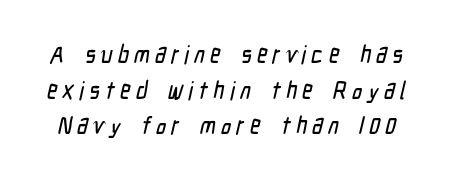
The image shows 25 px text type; set normal line spacing (1.43x), unusually wide letter spacing (+0.21 em), not underlined.
